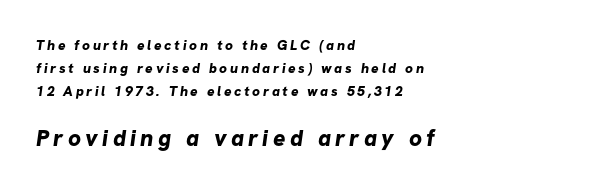
{"bold": "yes", "underline": "no", "align": "left", "line_spacing": "normal", "line_spacing_ratio": 1.64, "larger_block": "second", "size_ratio": 1.64, "glyph_px": 23}
